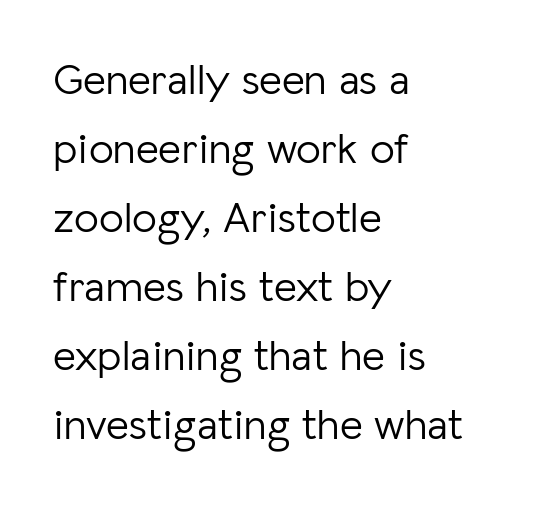
Q: Is the text bold? A: No.
Q: Is the text italic (slanted)? A: No, it is upright.
Q: Is the typeface a serif or a sans-serif typeface? A: Sans-serif.
Q: Is the text underlined? A: No.
Q: How is the paragraph aligned? A: Left-aligned.
Q: Is the spacing between letters normal or unusually wide? A: Normal.
Q: Is the spacing between lines tight, normal or loose? A: Normal.
Q: Width (condensed, normal, or wide)? A: Normal.
Q: Stroke contrast? A: Low.
Q: x-height? A: Medium.
Q: Monospaced? A: No.
